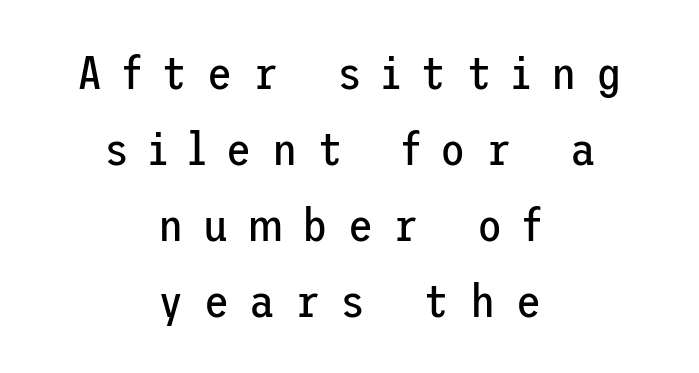
Stems and bowls with no extra thickness — not bold. Characters follow at a spacing far wider than the type designer built in. Vertical strokes here are truly vertical. In terms of leading, this rendering sits right in the middle. This rendering employs a face without finishing strokes, i.e., a sans-serif. Short and long lines alike share a common midpoint.
